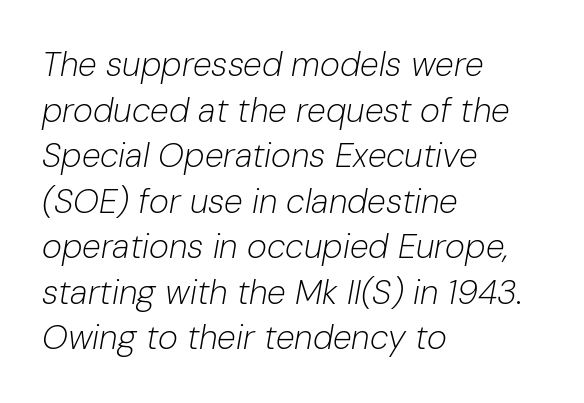
Q: Is the text bold? A: No.
Q: Is the text italic (slanted)? A: Yes, it leans right by about 10 degrees.
Q: Is the text underlined? A: No.
Q: How is the paragraph aligned? A: Left-aligned.
Q: Is the spacing between letters normal or unusually wide? A: Normal.
Q: Is the spacing between lines tight, normal or loose? A: Normal.
Q: Width (condensed, normal, or wide)? A: Normal.
Q: Stroke contrast? A: Low.
Q: x-height? A: Medium.
Q: Monospaced? A: No.
